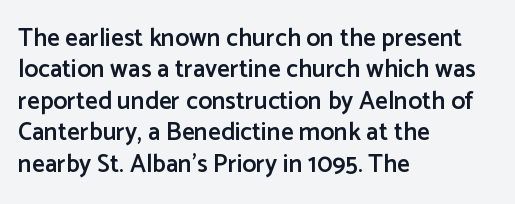
Has an underline been added? It has not. Nobody touched the tracking dial on this one. The rendering uses a semibold face; strokes are thickened but not to full bold. Style check: upright. Normally led — the rows are evenly, conventionally spaced.
